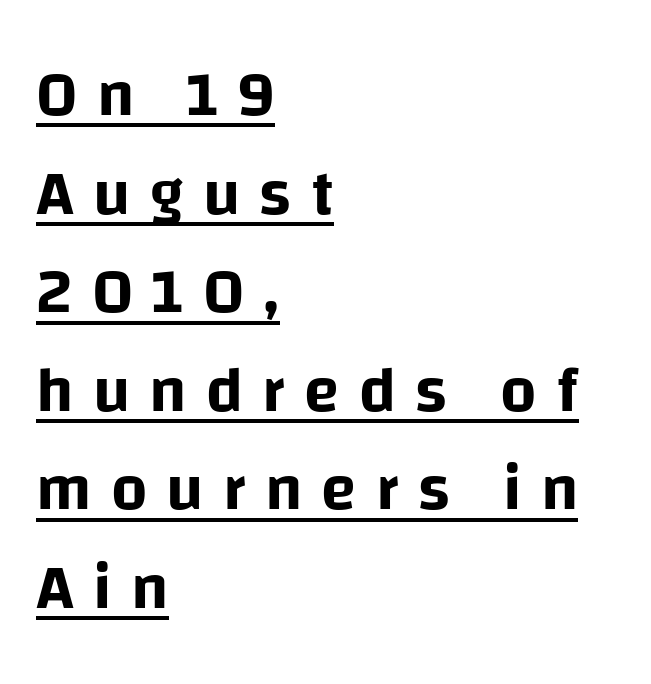
Unlike a traditional serif, this face leaves its strokes unadorned. The lettering holds an erect, upright posture throughout. Horizontal alignment here is leftward, the default for most running prose. The words here are underlined. The face used here is proportionally spaced, like ordinary book or web type. These lines sit exactly where default settings would place them.
